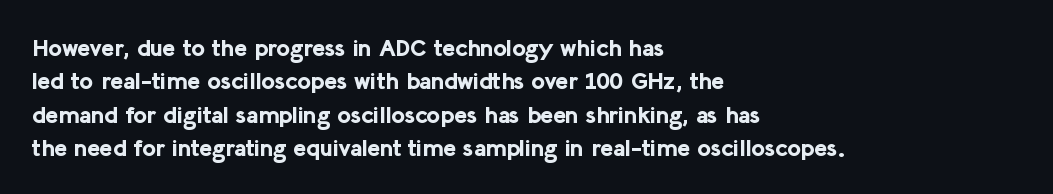
{"italic": "no", "bold": "yes", "underline": "no", "align": "left", "line_spacing": "normal", "line_spacing_ratio": 1.39, "letter_spacing": "normal", "letter_spacing_em": 0.0, "glyph_px": 24}
